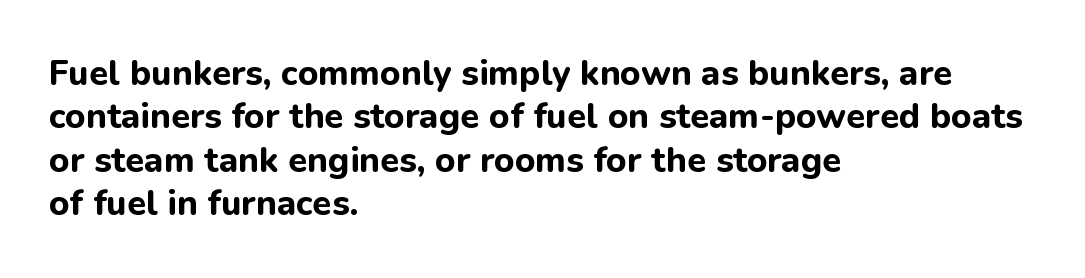
This rendering features lettering with no underline. No italicization has been applied; the sample stays upright. Default kerning and tracking; the words read as compact shapes. The characters display no serif detailing; their extremities are plain. Spacing verdict: proportional, widths tailored to each character. Heavy, bold letterforms.
